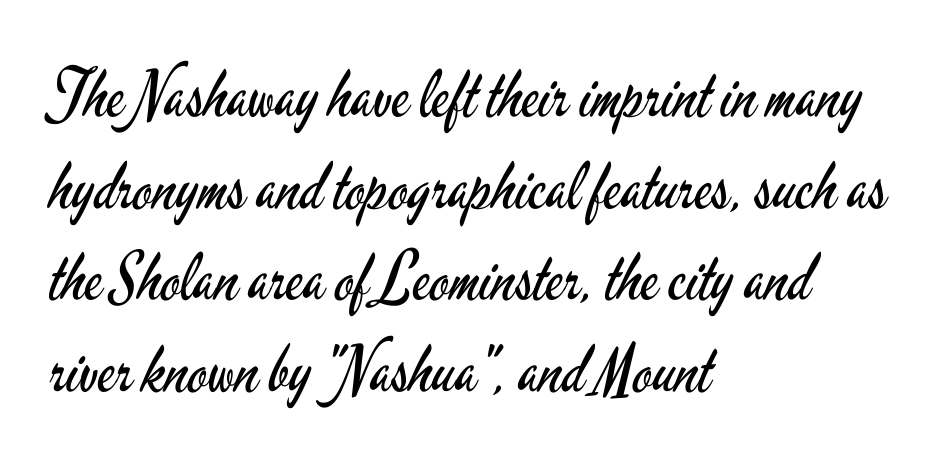
{"serif": "no", "bold": "no", "weight": "regular", "width": "condensed", "stroke_contrast": "low", "x_height": "small", "monospaced": "no", "underline": "no", "align": "left", "line_spacing": "normal", "line_spacing_ratio": 1.41, "letter_spacing": "normal", "letter_spacing_em": 0.0, "glyph_px": 65}
